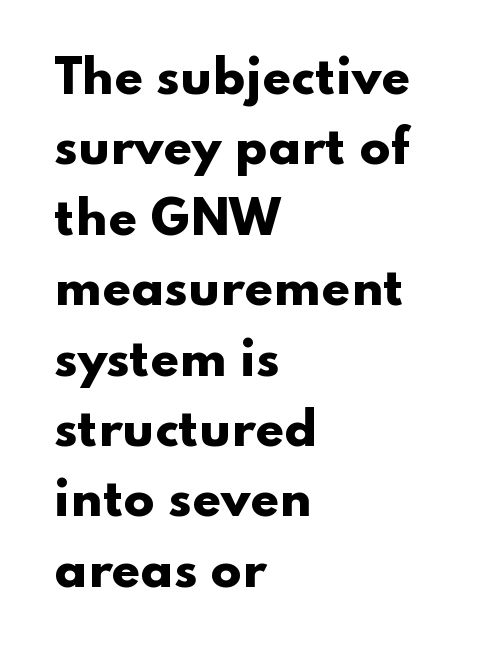
The image shows 46 px heavy, wide sans-serif type, upright; set left-aligned, normal line spacing (1.53x), normal letter spacing, not underlined; low stroke contrast and a small x-height.
